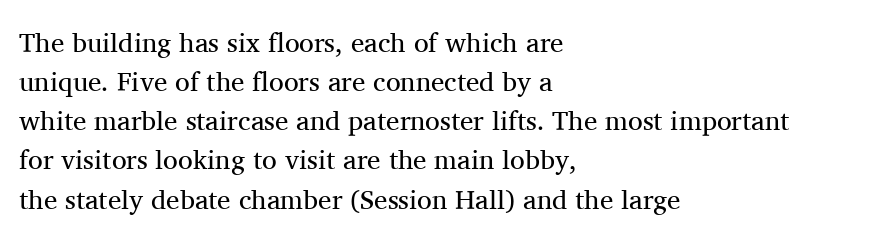
Default kerning and tracking; the words read as compact shapes. No heavy texture on the line: the type isn't bold. A roman cut, with each character standing at attention. Notice how the passage keeps a crisp vertical edge on the left only. Bare-footed words on every line.
